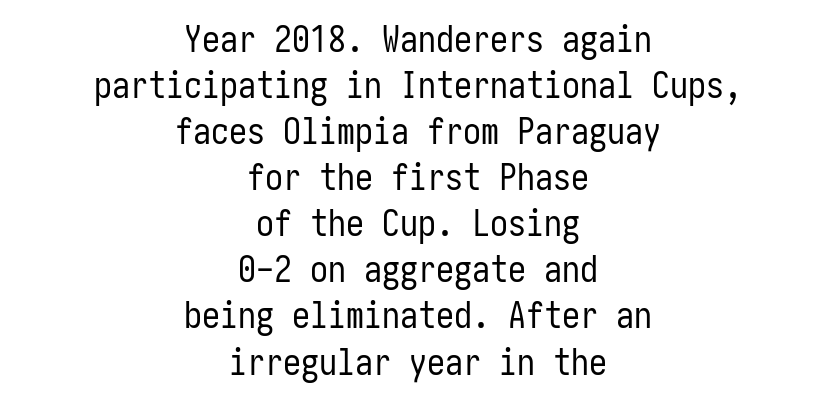
Q: Is the text bold? A: No.
Q: Is the text italic (slanted)? A: No, it is upright.
Q: Is the typeface a serif or a sans-serif typeface? A: Sans-serif.
Q: Is the text underlined? A: No.
Q: How is the paragraph aligned? A: Centered.
Q: Is the spacing between letters normal or unusually wide? A: Normal.
Q: Is the spacing between lines tight, normal or loose? A: Normal.
Q: Width (condensed, normal, or wide)? A: Condensed.
Q: Stroke contrast? A: Low.
Q: x-height? A: Medium.
